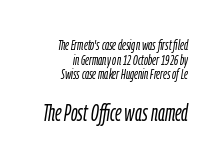
The image shows 23 px text type, italic (leaning right); set right-aligned, tight line spacing (1.05x), normal letter spacing, not underlined; the second (bottom) block is 1.64x larger.
